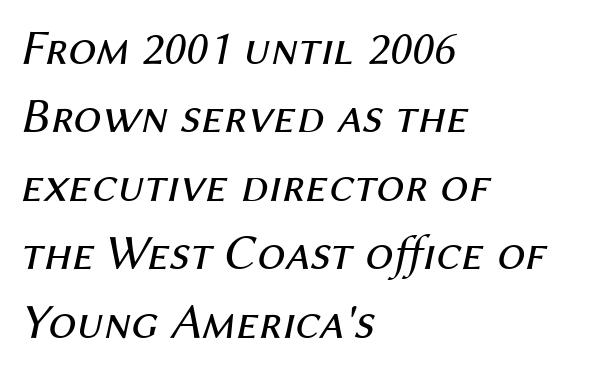
{"italic": "yes", "lean": "right", "slant_degrees": 12, "bold": "no", "weight": "regular", "width": "normal", "stroke_contrast": "medium", "x_height": "medium", "monospaced": "no", "underline": "no", "align": "left", "line_spacing": "normal", "line_spacing_ratio": 1.37, "letter_spacing": "normal", "letter_spacing_em": 0.0, "glyph_px": 50}
